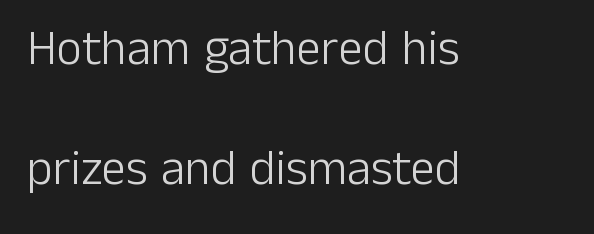
Q: Is the text bold? A: No.
Q: Is the text italic (slanted)? A: No, it is upright.
Q: Is the typeface a serif or a sans-serif typeface? A: Sans-serif.
Q: Is the text underlined? A: No.
Q: How is the paragraph aligned? A: Left-aligned.
Q: Is the spacing between letters normal or unusually wide? A: Normal.
Q: Is the spacing between lines tight, normal or loose? A: Loose.
Q: Width (condensed, normal, or wide)? A: Normal.
Q: Stroke contrast? A: Low.
Q: x-height? A: Medium.
Q: Monospaced? A: No.
